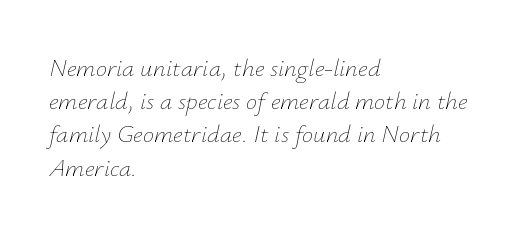
Q: Is the text bold? A: No.
Q: Is the text italic (slanted)? A: Yes, it leans right by about 12 degrees.
Q: Is the text underlined? A: No.
Q: How is the paragraph aligned? A: Left-aligned.
Q: Is the spacing between letters normal or unusually wide? A: Normal.
Q: Is the spacing between lines tight, normal or loose? A: Normal.
